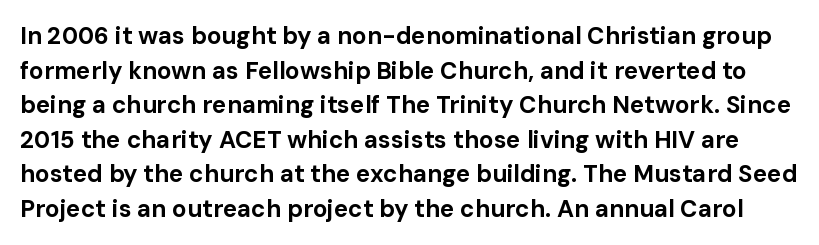
Q: Is the text bold? A: Yes.
Q: Is the text italic (slanted)? A: No, it is upright.
Q: Is the text underlined? A: No.
Q: Is the spacing between letters normal or unusually wide? A: Normal.
Q: Is the spacing between lines tight, normal or loose? A: Normal.
